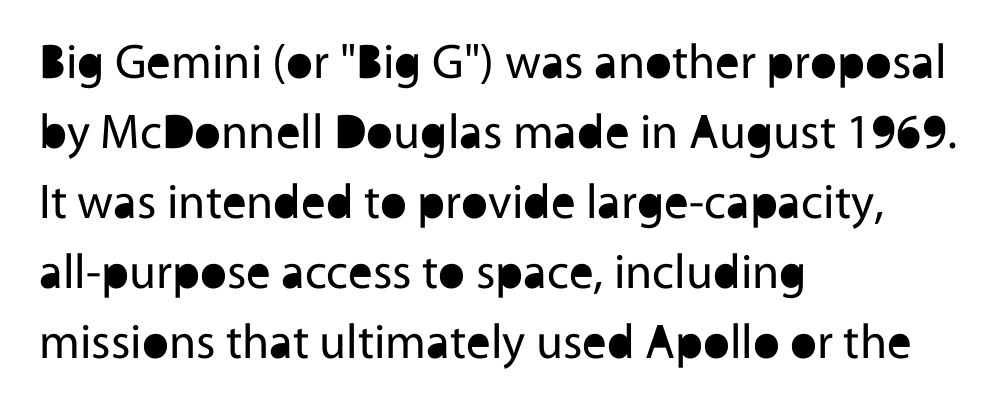
The typography opts for an upright posture over an oblique one. The tracking reads as untouched default to a designer's eye. A bare baseline throughout the passage. You can tell from the bare stems that sans-serif type was used. Looks like regular typesetting: each glyph gets only the width it needs.
